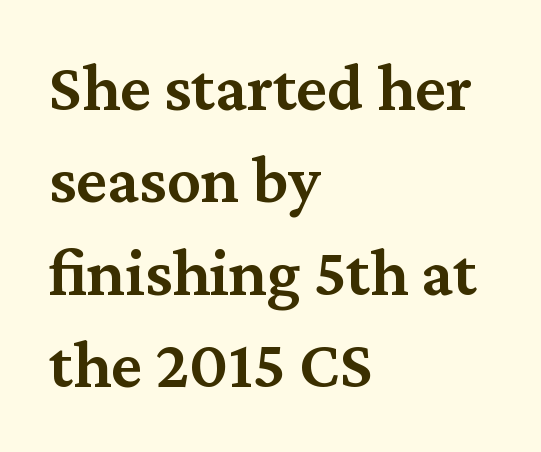
{"serif": "yes", "italic": "no", "bold": "semi", "weight": "semibold", "width": "normal", "stroke_contrast": "medium", "x_height": "medium", "monospaced": "no", "underline": "no", "align": "left", "line_spacing": "normal", "line_spacing_ratio": 1.36, "letter_spacing": "normal", "letter_spacing_em": 0.0, "glyph_px": 68}
